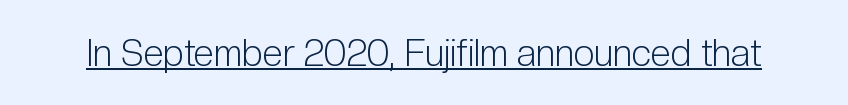
{"serif": "no", "italic": "no", "bold": "no", "weight": "light", "width": "condensed", "stroke_contrast": "low", "x_height": "medium", "monospaced": "no", "underline": "yes", "letter_spacing": "normal", "letter_spacing_em": 0.0, "glyph_px": 37}
